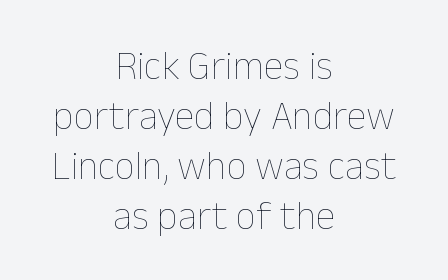
Tracking here is standard; glyphs follow each other at the usual distance. Do the characters align in a grid? No, the font is proportional. Is the block centered? Yes — each line is placed symmetrically about the middle. Posture: straight, roman, zero tilt. No letter is thick-stroked: the sample isn't bold.
